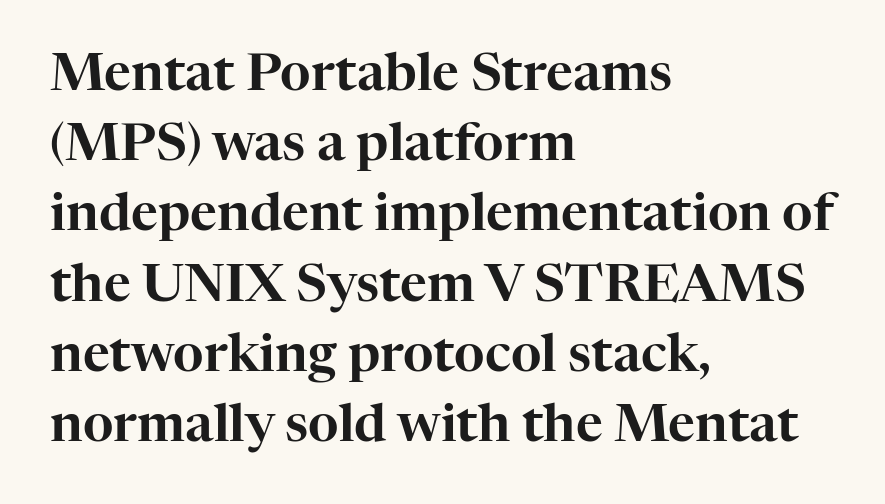
The image shows 52 px serif type, upright; set left-aligned, normal line spacing (1.35x), normal letter spacing, not underlined; high stroke contrast and a medium x-height.
